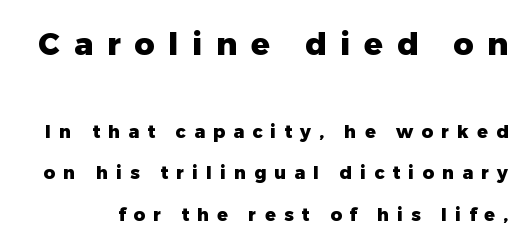
The image shows 31 px heavy sans-serif type, upright; set loose line spacing (2.3x), unusually wide letter spacing (+0.45 em), not underlined; the first (top) block is 1.72x larger; low stroke contrast and a medium x-height.
